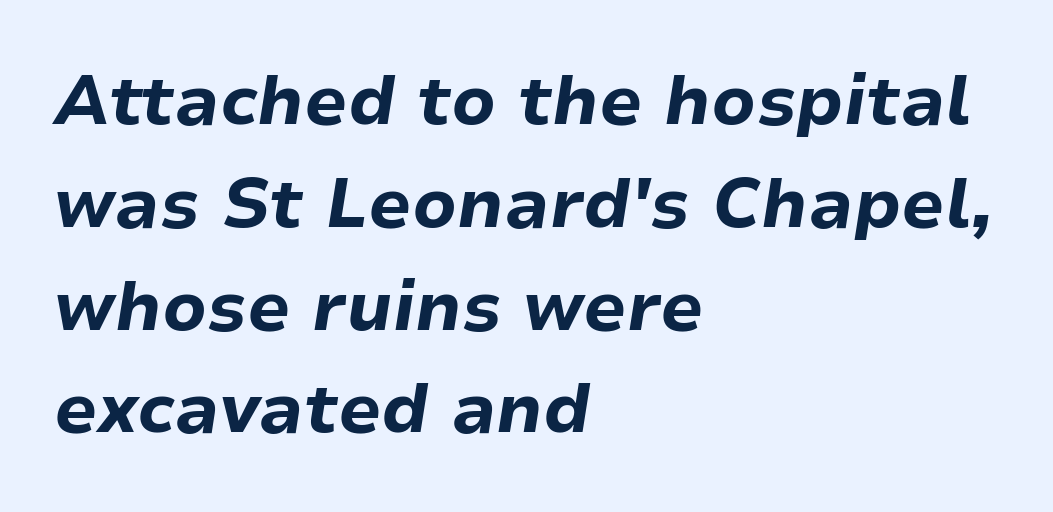
Q: Is the text bold? A: Yes.
Q: Is the text italic (slanted)? A: Yes, it leans right by about 9 degrees.
Q: Is the text underlined? A: No.
Q: How is the paragraph aligned? A: Left-aligned.
Q: Is the spacing between letters normal or unusually wide? A: Normal.
Q: Is the spacing between lines tight, normal or loose? A: Normal.
Q: Width (condensed, normal, or wide)? A: Normal.
Q: Stroke contrast? A: Low.
Q: x-height? A: Medium.
Q: Monospaced? A: No.
